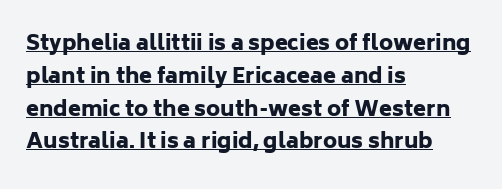
The image shows 21 px bold type, upright; set left-aligned, normal line spacing (1.56x), normal letter spacing, underlined.
